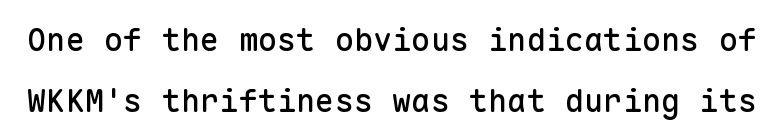
{"serif": "no", "italic": "no", "width": "normal", "stroke_contrast": "low", "x_height": "medium", "monospaced": "yes", "underline": "no", "line_spacing": "loose", "line_spacing_ratio": 1.9, "letter_spacing": "normal", "letter_spacing_em": 0.0, "glyph_px": 32}
